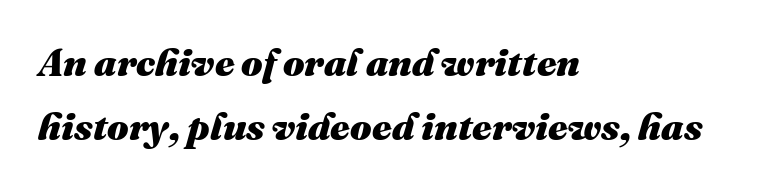
{"italic": "yes", "lean": "right", "slant_degrees": 16, "bold": "yes", "weight": "heavy", "width": "normal", "stroke_contrast": "medium", "x_height": "medium", "monospaced": "no", "underline": "no", "align": "left", "line_spacing": "normal", "line_spacing_ratio": 1.69, "letter_spacing": "normal", "letter_spacing_em": 0.0, "glyph_px": 38}
